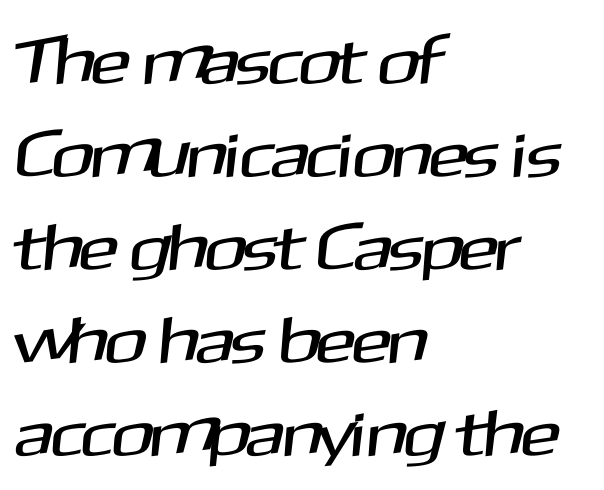
The lines in this sample share a left origin and differ only in where they stop. Letterform terminals end flat and unadorned throughout the passage. Spacing between characters is what you'd get straight out of the box. Type without underlining. Here the designer chose a conventional face with non-uniform glyph widths. In terms of leading, this rendering sits right in the middle.
